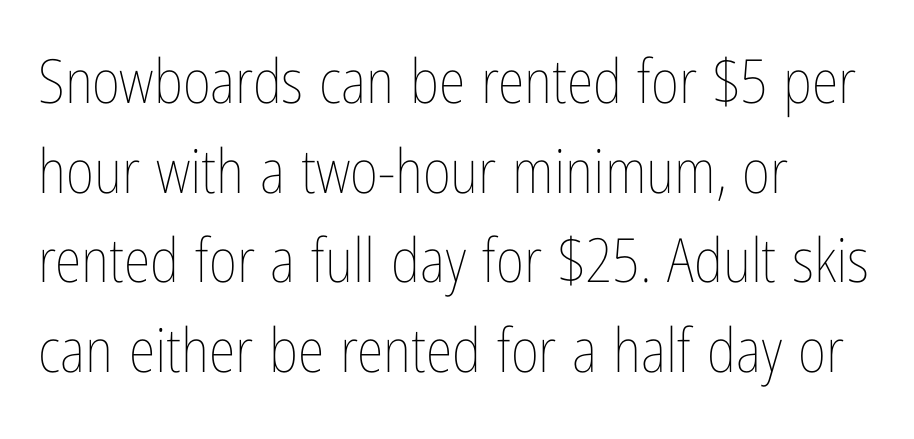
The image shows 61 px thin, condensed type, upright; set left-aligned, normal line spacing (1.47x), normal letter spacing, not underlined; low stroke contrast and a medium x-height.
